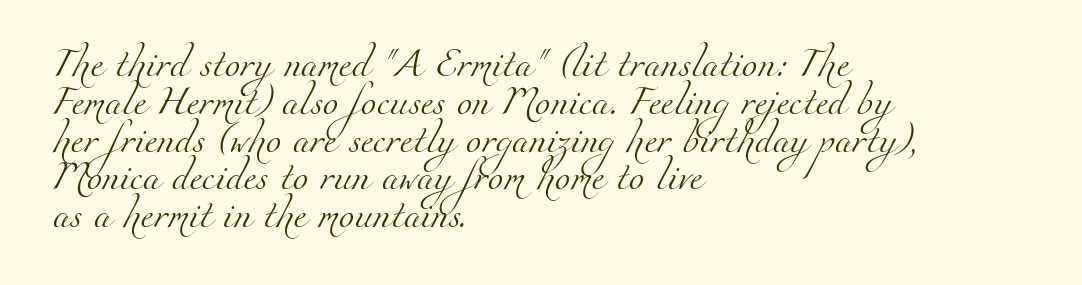
The image shows 28 px light serif type; set left-aligned, normal line spacing (1.35x), normal letter spacing, not underlined; medium stroke contrast and a small x-height.
